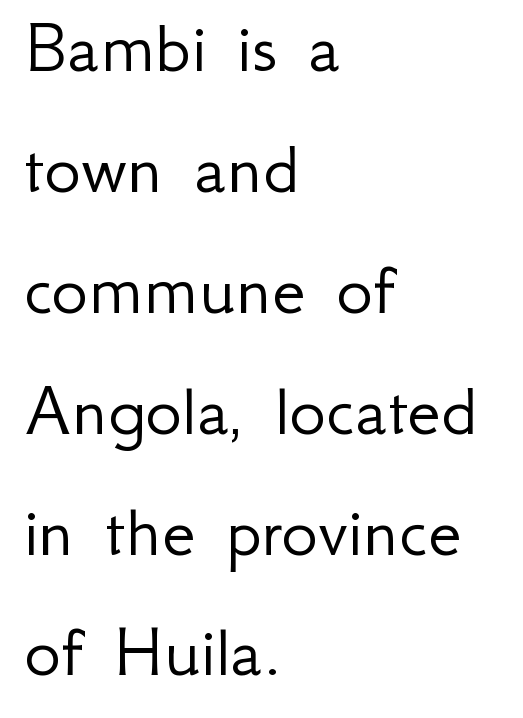
Q: Is the text bold? A: No.
Q: Is the text italic (slanted)? A: No, it is upright.
Q: Is the typeface a serif or a sans-serif typeface? A: Sans-serif.
Q: Is the text underlined? A: No.
Q: How is the paragraph aligned? A: Left-aligned.
Q: Is the spacing between letters normal or unusually wide? A: Normal.
Q: Is the spacing between lines tight, normal or loose? A: Normal.
Q: Width (condensed, normal, or wide)? A: Normal.
Q: Stroke contrast? A: Low.
Q: x-height? A: Small.
Q: Monospaced? A: No.
